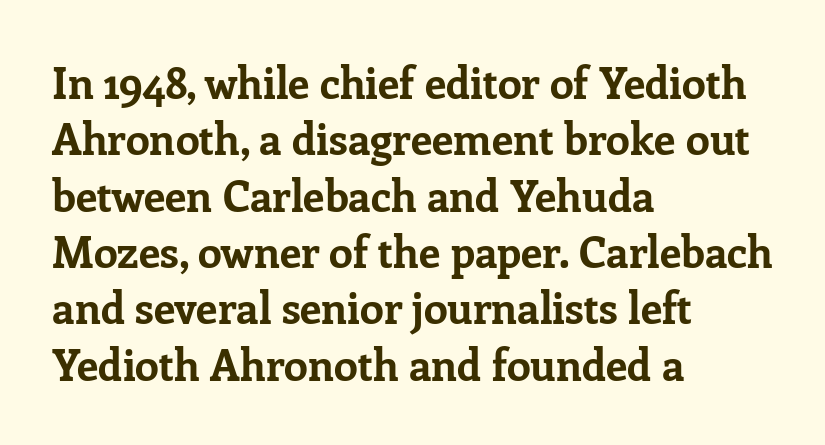
The image shows 43 px bold serif type, upright; set left-aligned, normal line spacing (1.31x), normal letter spacing, not underlined; low stroke contrast and a medium x-height.
